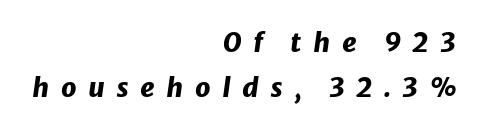
The rendering applies a slant to the glyphs. Compared with an ordinary text face, these strokes are far heavier — a full bold. Characters follow at a spacing far wider than the type designer built in. Letters rest on an invisible, unmarked baseline. In CSS terms this would be text-align: right. The leading is moderate, giving the passage an even texture.
